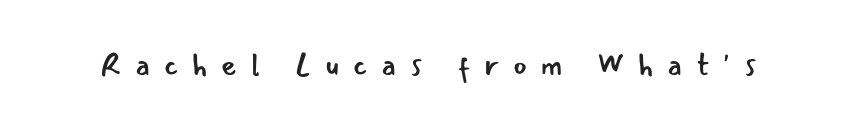
Decoration check: the copy has no underline. The font sits on the lighter half of the weight spectrum, regular included. The face used here is proportionally spaced, like ordinary book or web type. In terms of letterform style, serifs are entirely absent. Ascenders rise straight up at ninety degrees. Students, note that the glyphs here are deliberately spaced far apart.
